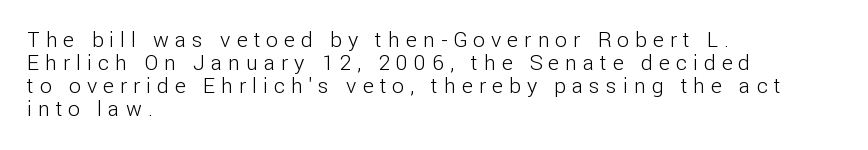
{"italic": "no", "bold": "no", "underline": "no", "align": "left", "line_spacing": "tight", "line_spacing_ratio": 1.1, "letter_spacing": "wide", "letter_spacing_em": 0.29, "glyph_px": 21}
